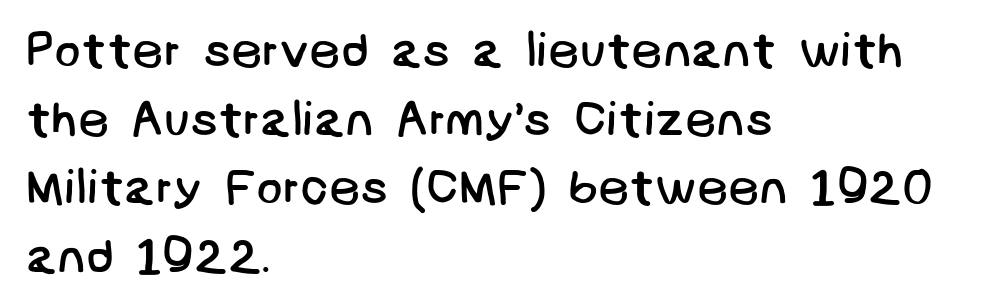
A typesetter would label this face a sans. The face used here is rendered with its standard letterfit. Line starts are locked; line ends wander. Compared with a typical body face, this is equally light or lighter still. Honestly, there is no underline to notice here at all.
